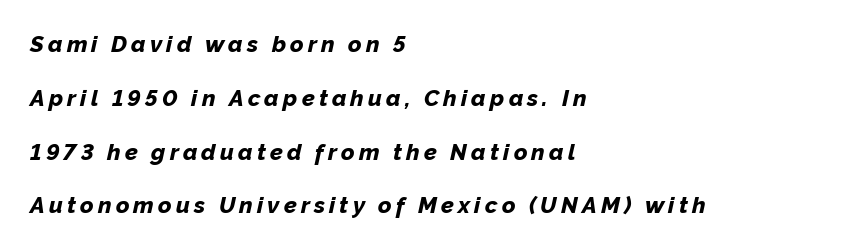
Each line starts at the same left margin while the right side varies. The font is running at its bold setting. The words here are not underlined. The glyphs look as if they've been sheared to an angle. Students, observe: this is what heavily led, spacious text looks like.
